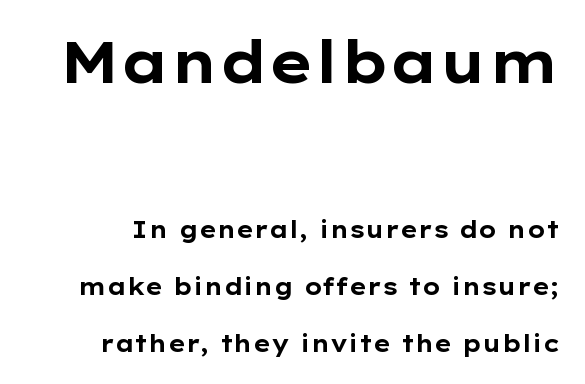
Look at the stroke-to-counter ratio: heavy, a bold. Has an underline been added? It has not. Rendered with straight, roman letterforms. Students, observe: this is what heavily led, spacious text looks like.
